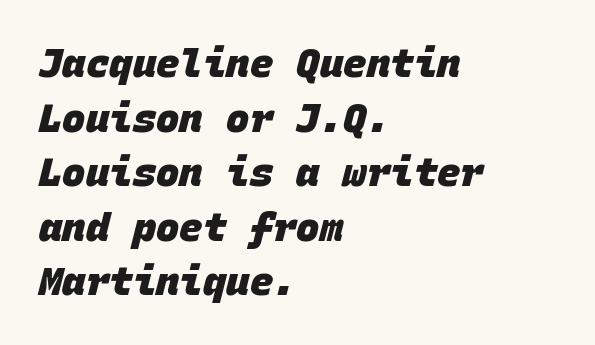
{"serif": "no", "bold": "yes", "weight": "heavy", "width": "normal", "stroke_contrast": "low", "x_height": "large", "monospaced": "yes", "underline": "no", "align": "left", "line_spacing": "normal", "line_spacing_ratio": 1.4, "letter_spacing": "normal", "letter_spacing_em": 0.0, "glyph_px": 39}
